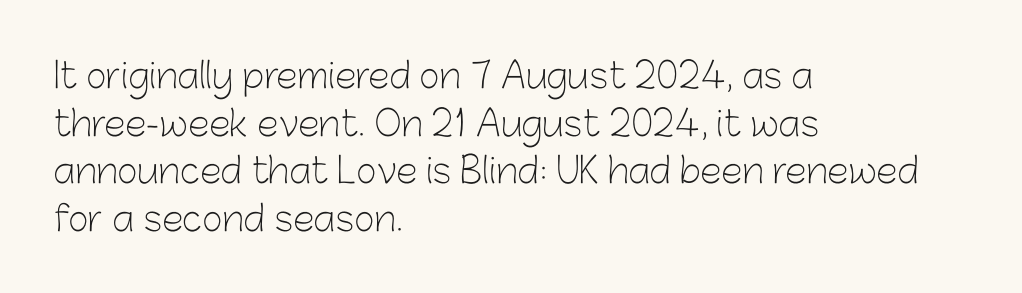
The image shows 35 px light sans-serif type, upright; set left-aligned, normal line spacing (1.36x), normal letter spacing, not underlined; low stroke contrast and a medium x-height.
